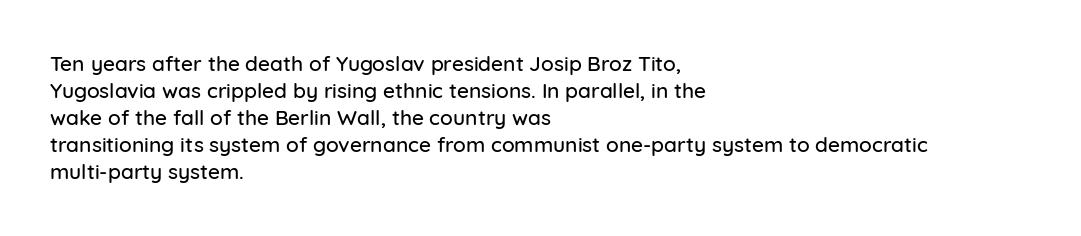
{"italic": "no", "underline": "no", "align": "left", "line_spacing": "normal", "line_spacing_ratio": 1.29, "letter_spacing": "normal", "letter_spacing_em": 0.0, "glyph_px": 21}
